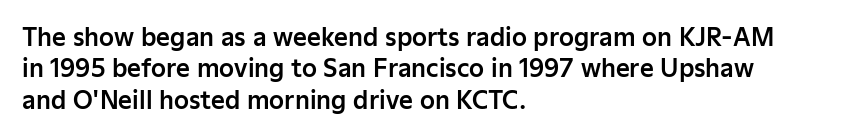
The image shows 24 px text type, upright; set left-aligned, normal line spacing (1.31x), normal letter spacing, not underlined.
